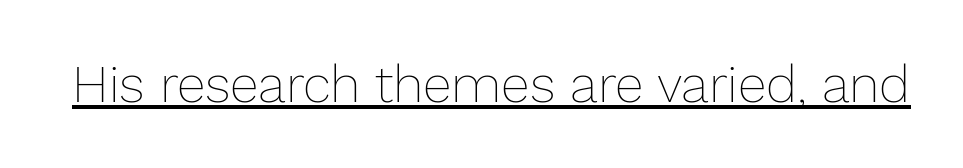
Q: Is the text bold? A: No.
Q: Is the text italic (slanted)? A: No, it is upright.
Q: Is the text underlined? A: Yes.
Q: Is the spacing between letters normal or unusually wide? A: Normal.
Q: Width (condensed, normal, or wide)? A: Normal.
Q: Stroke contrast? A: Low.
Q: x-height? A: Medium.
Q: Monospaced? A: No.
